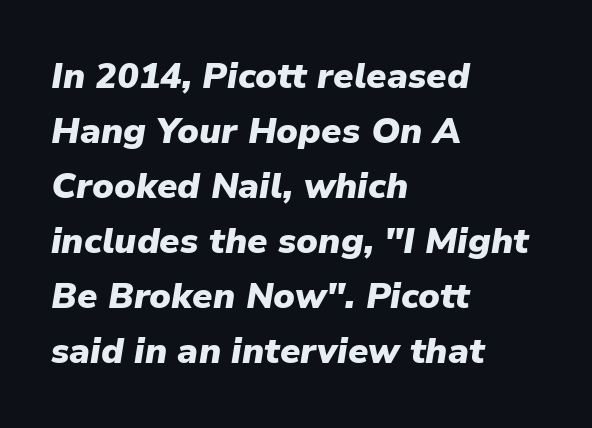
{"italic": "yes", "lean": "right", "slant_degrees": 9, "bold": "yes", "weight": "heavy", "width": "normal", "stroke_contrast": "low", "x_height": "medium", "monospaced": "no", "underline": "no", "align": "left", "line_spacing": "normal", "line_spacing_ratio": 1.53, "letter_spacing": "normal", "letter_spacing_em": 0.0, "glyph_px": 36}
